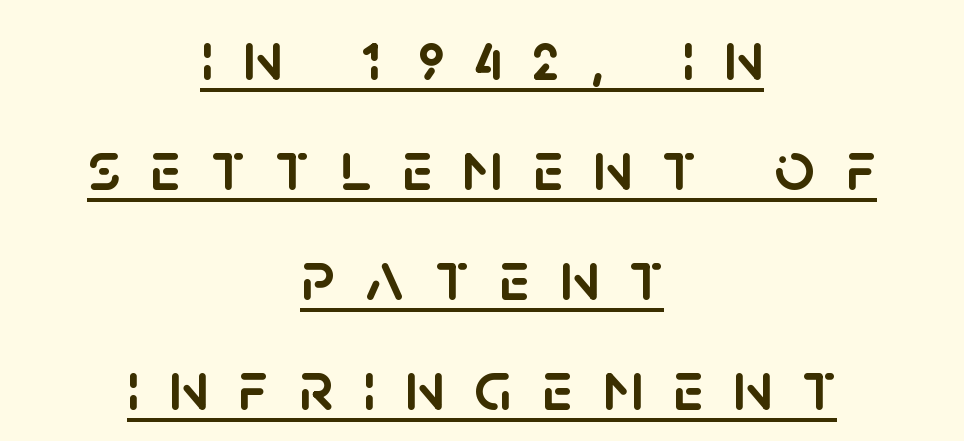
{"serif": "no", "italic": "no", "width": "normal", "stroke_contrast": "low", "x_height": "large", "monospaced": "no", "underline": "yes", "align": "center", "line_spacing": "normal", "line_spacing_ratio": 1.55, "letter_spacing": "wide", "letter_spacing_em": 0.42, "glyph_px": 71}
